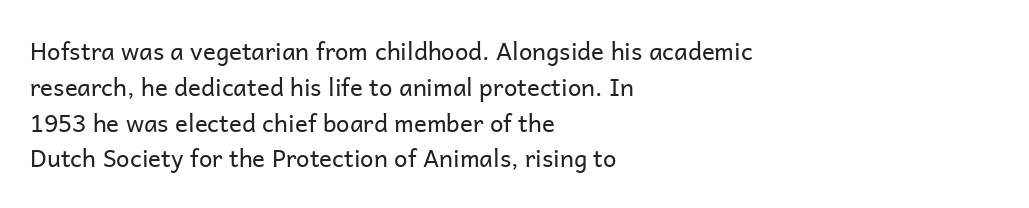
The setting favours the left margin, as ordinary paragraphs usually do. Upright lettering throughout. Letter spacing: default. No chunkiness to these letters — they're not bold.
